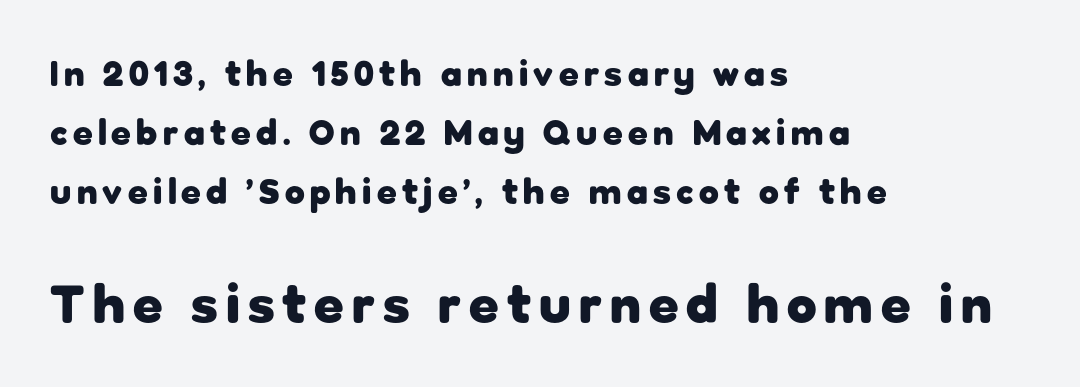
These lines are set flush left with a ragged right edge. The strokes are fattened all the way to bold. This block has exactly the height ordinary leading produces. Each letter keeps its own natural width here, so spacing adapts to shape. This sample uses an upright cut, with every glyph sitting square on the baseline.
